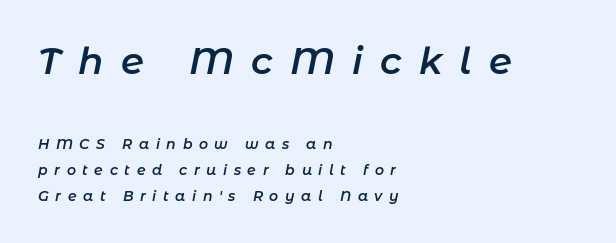
Q: Is the text bold? A: Semi-bold.
Q: Is the text italic (slanted)? A: Yes, it leans right by about 11 degrees.
Q: Is the text underlined? A: No.
Q: How is the paragraph aligned? A: Left-aligned.
Q: Is the spacing between letters normal or unusually wide? A: Unusually wide.
Q: Which block of text is set in a larger size, the first (top) or the second (bottom)? A: The first (top) one.
Q: Width (condensed, normal, or wide)? A: Normal.
Q: Stroke contrast? A: Low.
Q: x-height? A: Medium.
Q: Monospaced? A: No.
